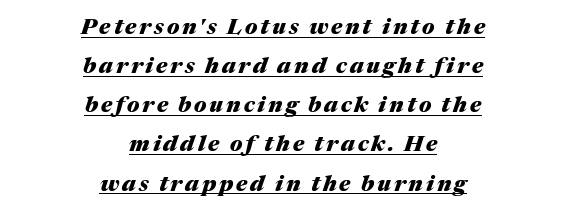
Q: Is the text bold? A: Yes.
Q: Is the text italic (slanted)? A: Yes, it leans right by about 17 degrees.
Q: Is the text underlined? A: Yes.
Q: How is the paragraph aligned? A: Centered.
